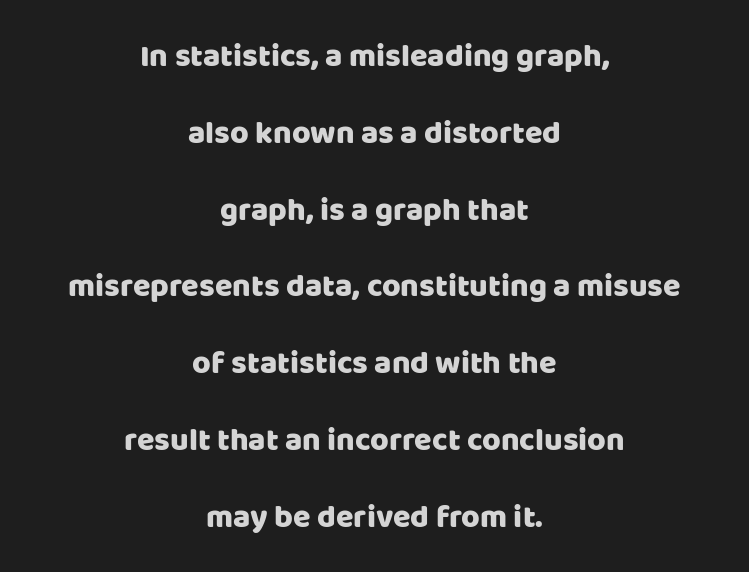
The image shows 32 px sans-serif type, upright; set centered, loose line spacing (2.4x), normal letter spacing, not underlined; low stroke contrast and a large x-height.
